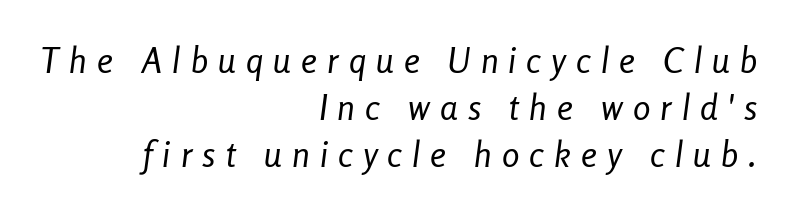
This is not heavy type; no bold has been used. Vertically, the passage feels balanced, rows spaced as you'd expect. Here the designer chose a conventional face with non-uniform glyph widths. The passage shown has open, widely tracked lettering throughout.
